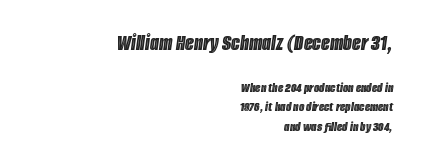
The image shows 23 px text type, italic (leaning right); set right-aligned, normal line spacing (1.38x), normal letter spacing, not underlined; the first (top) block is 1.64x larger.
